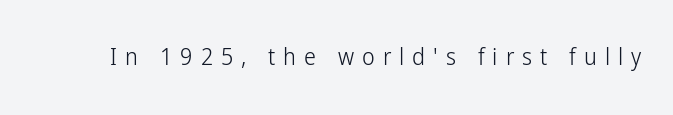
On a weight scale, this lands at 450 or below. The baseline area is clear. Quick note: not italic, upright. Here the glyphs are tracked loosely, breaking word shapes into spaced letters.
